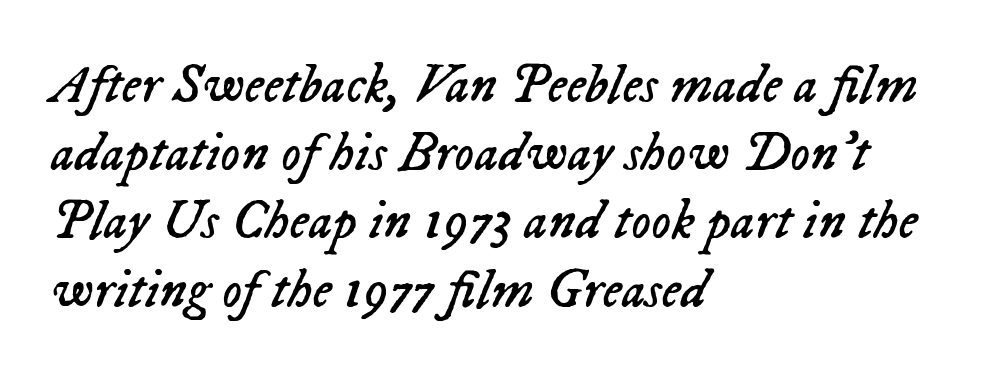
Q: Is the text bold? A: No.
Q: Is the text italic (slanted)? A: Yes, it leans right by about 23 degrees.
Q: Is the text underlined? A: No.
Q: How is the paragraph aligned? A: Left-aligned.
Q: Is the spacing between letters normal or unusually wide? A: Normal.
Q: Width (condensed, normal, or wide)? A: Normal.
Q: Stroke contrast? A: Low.
Q: x-height? A: Medium.
Q: Monospaced? A: No.
